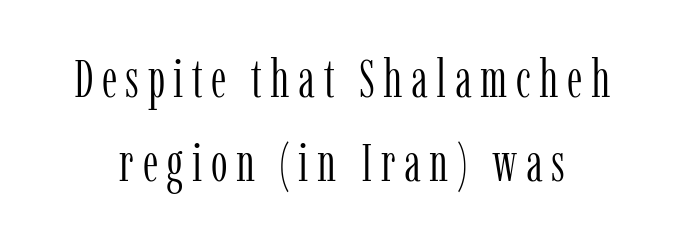
{"serif": "yes", "italic": "no", "bold": "no", "weight": "light", "width": "condensed", "stroke_contrast": "low", "x_height": "medium", "monospaced": "no", "underline": "no", "line_spacing": "normal", "line_spacing_ratio": 1.58, "glyph_px": 53}
